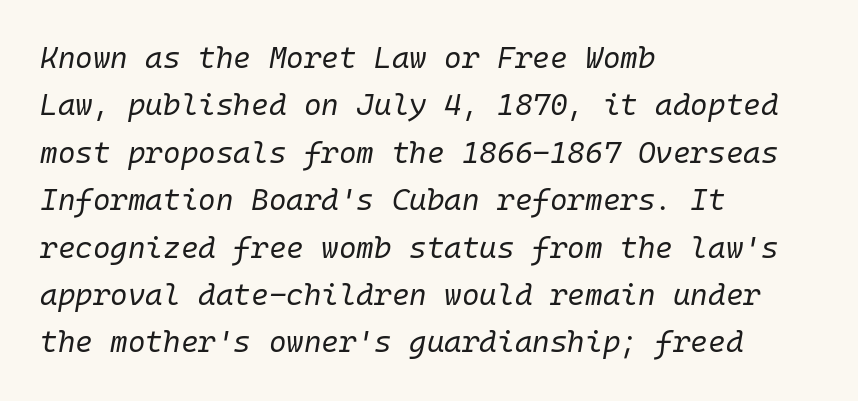
Students, observe: this is what conventionally led text looks like. Short and long lines alike share a common starting point at left. Caption: face not bold, strokes unweighted. There's an unmistakable incline to the writing here.
